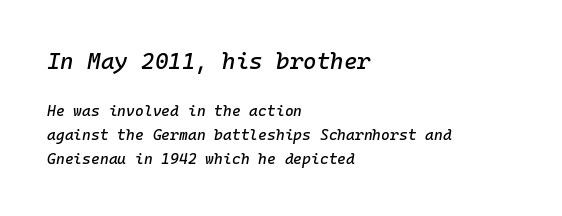
{"italic": "yes", "lean": "right", "slant_degrees": 10, "underline": "no", "align": "left", "line_spacing": "normal", "line_spacing_ratio": 1.6, "letter_spacing": "normal", "letter_spacing_em": 0.0, "larger_block": "first", "size_ratio": 1.53, "glyph_px": 23}
